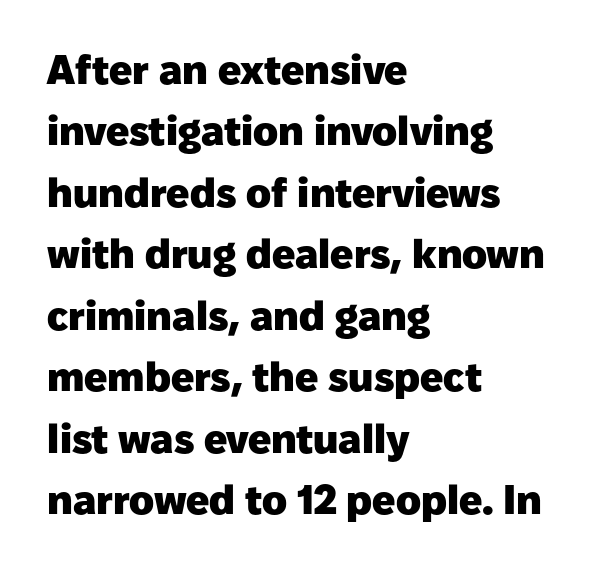
The image shows 41 px heavy sans-serif type, upright; set left-aligned, normal line spacing (1.5x), normal letter spacing, not underlined; low stroke contrast and a medium x-height.
